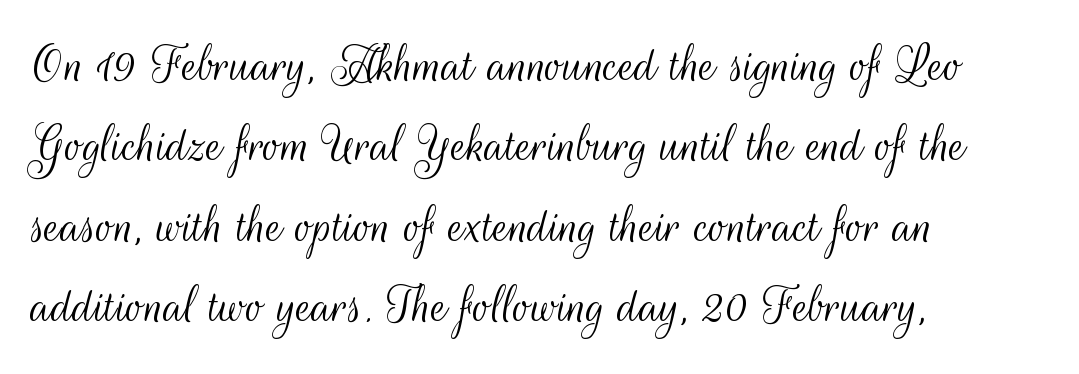
Q: Is the text bold? A: No.
Q: Is the text italic (slanted)? A: Yes.
Q: Is the typeface a serif or a sans-serif typeface? A: Sans-serif.
Q: Is the text underlined? A: No.
Q: How is the paragraph aligned? A: Left-aligned.
Q: Is the spacing between letters normal or unusually wide? A: Normal.
Q: Is the spacing between lines tight, normal or loose? A: Normal.
Q: Width (condensed, normal, or wide)? A: Condensed.
Q: Stroke contrast? A: Medium.
Q: x-height? A: Small.
Q: Monospaced? A: No.
